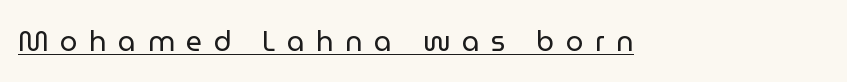
A quiet, ordinary-to-light weight characterises the typeface. Descenders here cross a horizontal rule under the line. The face used here is rendered with a markedly widened letterfit. Type style note: lacks serifs.
